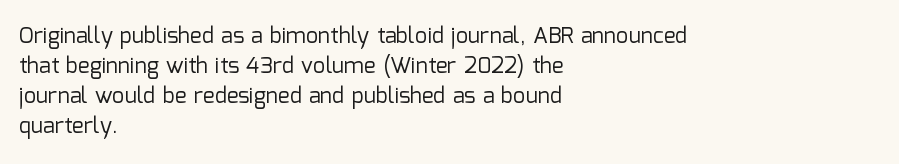
{"italic": "no", "bold": "no", "underline": "no", "align": "left", "line_spacing": "normal", "line_spacing_ratio": 1.36, "letter_spacing": "normal", "letter_spacing_em": 0.0, "glyph_px": 22}
